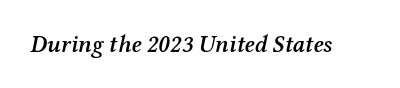
Q: Is the text bold? A: Semi-bold.
Q: Is the text italic (slanted)? A: Yes, it leans right by about 12 degrees.
Q: Is the text underlined? A: No.
Q: Is the spacing between letters normal or unusually wide? A: Normal.
